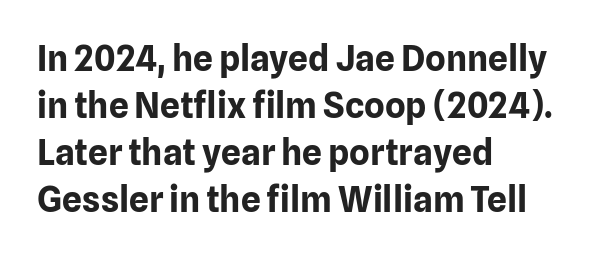
Thick stems and heavy bowls — unmistakably bold. Do the characters align in a grid? No, the font is proportional. Quick note: not italic, upright. Vertically, the passage feels balanced, rows spaced as you'd expect. These lines stack with their left ends in a neat column.
